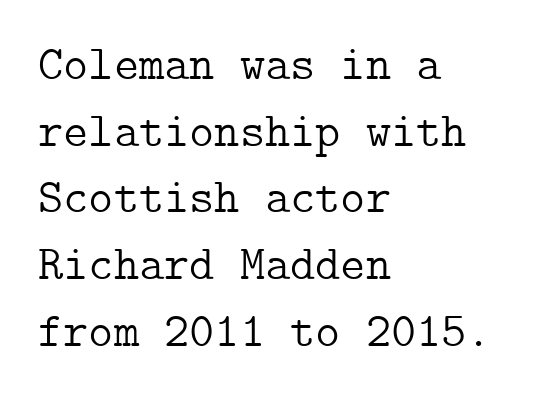
The image shows 48 px light serif type, upright; set left-aligned, normal line spacing (1.39x), normal letter spacing, not underlined; low stroke contrast and a medium x-height.
